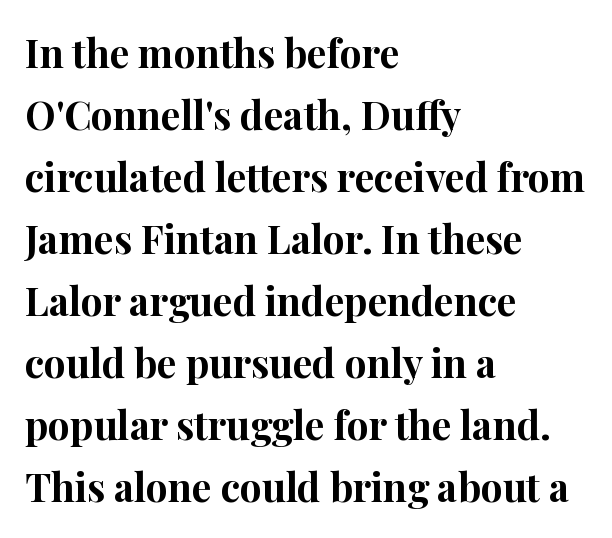
Q: Is the text bold? A: Yes.
Q: Is the text italic (slanted)? A: No, it is upright.
Q: Is the typeface a serif or a sans-serif typeface? A: Serif.
Q: Is the text underlined? A: No.
Q: How is the paragraph aligned? A: Left-aligned.
Q: Is the spacing between letters normal or unusually wide? A: Normal.
Q: Is the spacing between lines tight, normal or loose? A: Normal.
Q: Width (condensed, normal, or wide)? A: Normal.
Q: Stroke contrast? A: High.
Q: x-height? A: Medium.
Q: Monospaced? A: No.
